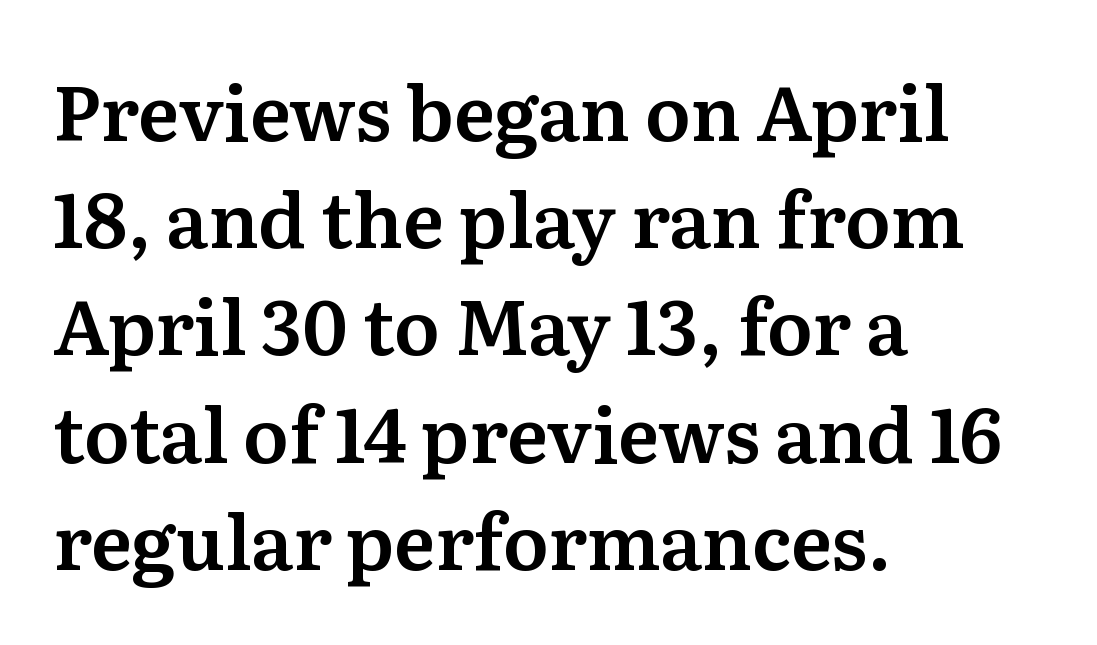
The image shows 75 px serif type, upright; set left-aligned, normal line spacing (1.43x), normal letter spacing, not underlined; medium stroke contrast and a medium x-height.
